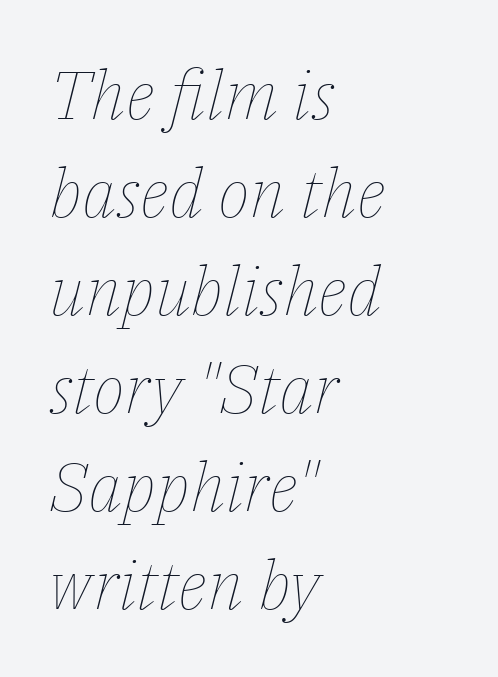
Q: Is the text bold? A: No.
Q: Is the text italic (slanted)? A: Yes, it leans right by about 14 degrees.
Q: Is the text underlined? A: No.
Q: How is the paragraph aligned? A: Left-aligned.
Q: Is the spacing between letters normal or unusually wide? A: Normal.
Q: Is the spacing between lines tight, normal or loose? A: Normal.
Q: Width (condensed, normal, or wide)? A: Normal.
Q: Stroke contrast? A: Low.
Q: x-height? A: Medium.
Q: Monospaced? A: No.
